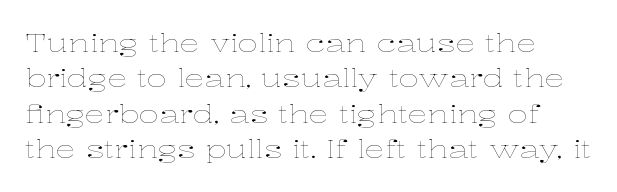
{"italic": "no", "bold": "no", "underline": "no", "line_spacing": "normal", "line_spacing_ratio": 1.42, "letter_spacing": "normal", "letter_spacing_em": 0.0, "glyph_px": 25}
